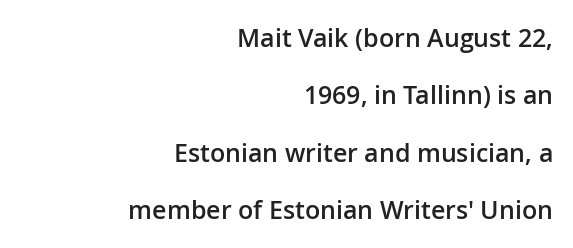
The image shows 25 px text type, upright; set right-aligned, loose line spacing (2.3x), normal letter spacing, not underlined.
